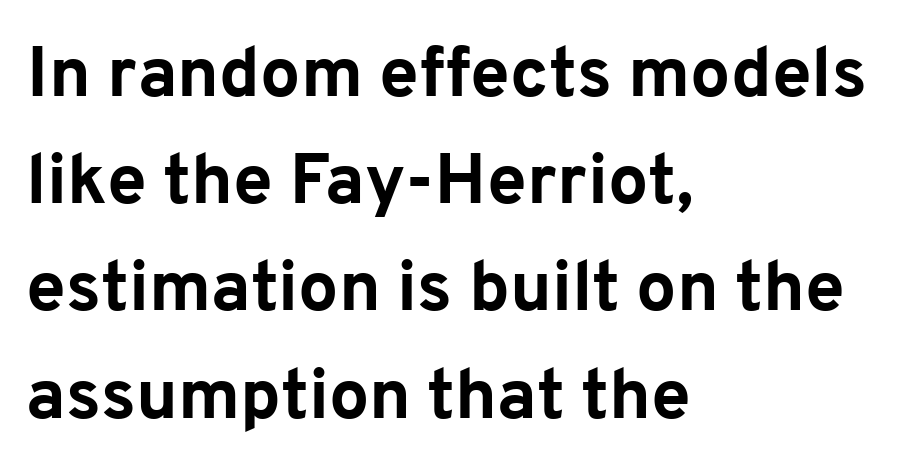
This is roman type, the default non-slanted kind. The lines are quadded left. Are there feet on the stems? There aren't — it's a sans. Its strokes are broad and dark, the hallmark of bold type. The gaps between neighbouring characters are ordinary and unremarkable.
